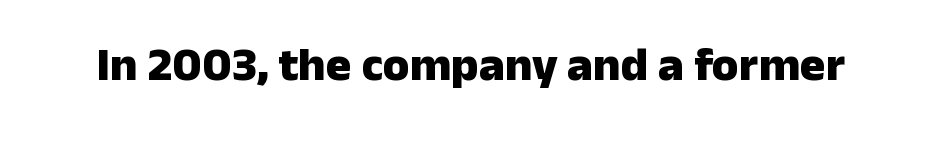
Q: Is the text bold? A: Yes.
Q: Is the text italic (slanted)? A: No, it is upright.
Q: Is the typeface a serif or a sans-serif typeface? A: Sans-serif.
Q: Is the text underlined? A: No.
Q: Is the spacing between letters normal or unusually wide? A: Normal.
Q: Width (condensed, normal, or wide)? A: Normal.
Q: Stroke contrast? A: Low.
Q: x-height? A: Medium.
Q: Monospaced? A: No.
